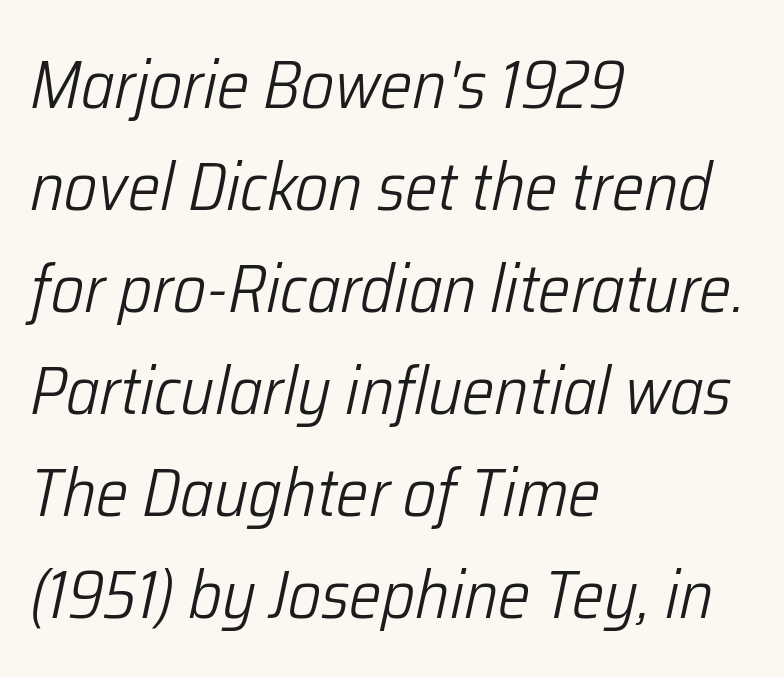
{"italic": "yes", "lean": "right", "slant_degrees": 12, "bold": "no", "weight": "light", "width": "condensed", "stroke_contrast": "low", "x_height": "medium", "monospaced": "no", "underline": "no", "align": "left", "line_spacing": "normal", "line_spacing_ratio": 1.5, "letter_spacing": "normal", "letter_spacing_em": 0.0, "glyph_px": 68}
